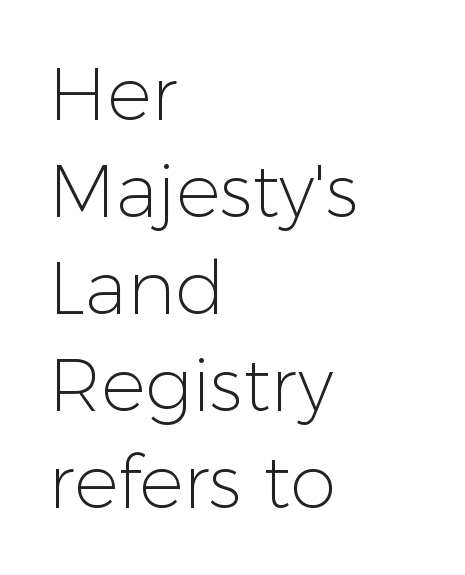
The image shows 74 px light sans-serif type, upright; set left-aligned, normal line spacing (1.31x), normal letter spacing, not underlined; low stroke contrast and a medium x-height.
